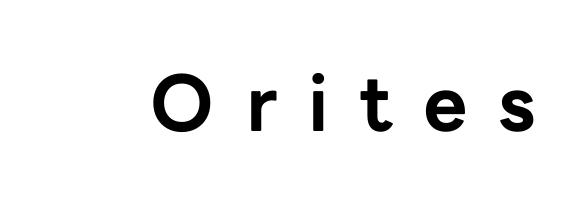
Q: Is the text bold? A: Yes.
Q: Is the text italic (slanted)? A: No, it is upright.
Q: Is the typeface a serif or a sans-serif typeface? A: Sans-serif.
Q: Is the text underlined? A: No.
Q: Is the spacing between letters normal or unusually wide? A: Unusually wide.
Q: Width (condensed, normal, or wide)? A: Normal.
Q: Stroke contrast? A: Low.
Q: x-height? A: Medium.
Q: Monospaced? A: No.
